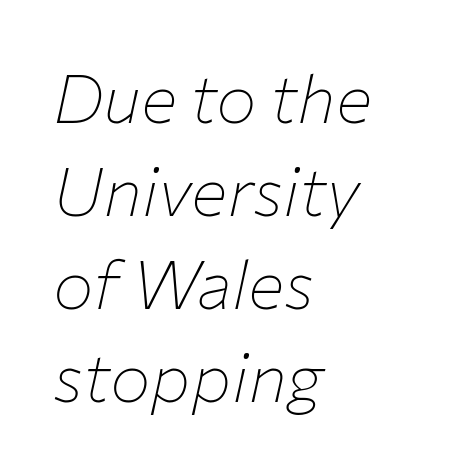
{"italic": "yes", "lean": "right", "slant_degrees": 12, "bold": "no", "weight": "thin", "width": "normal", "stroke_contrast": "low", "x_height": "medium", "monospaced": "no", "underline": "no", "align": "left", "line_spacing": "normal", "line_spacing_ratio": 1.37, "letter_spacing": "normal", "letter_spacing_em": 0.0, "glyph_px": 68}
